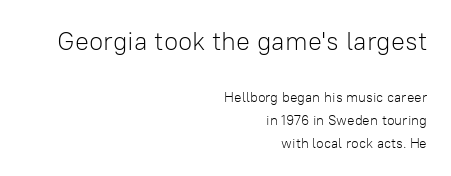
The image shows 26 px text type, upright; set right-aligned, normal line spacing (1.65x), normal letter spacing, not underlined; the first (top) block is 1.86x larger.
